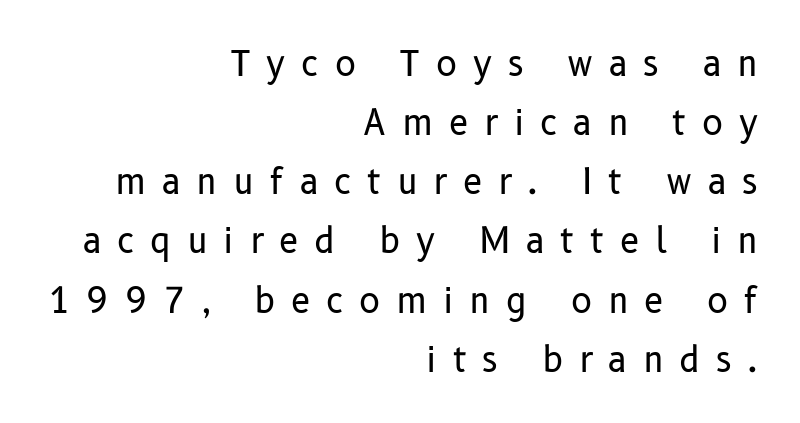
Q: Is the text bold? A: No.
Q: Is the text italic (slanted)? A: No, it is upright.
Q: Is the typeface a serif or a sans-serif typeface? A: Sans-serif.
Q: Is the text underlined? A: No.
Q: How is the paragraph aligned? A: Right-aligned.
Q: Is the spacing between letters normal or unusually wide? A: Unusually wide.
Q: Is the spacing between lines tight, normal or loose? A: Normal.
Q: Width (condensed, normal, or wide)? A: Normal.
Q: Stroke contrast? A: Low.
Q: x-height? A: Medium.
Q: Monospaced? A: No.
